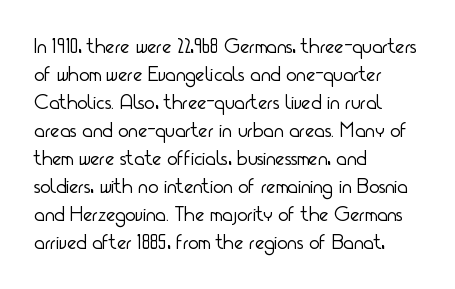
No extra ink here — the face is not bold. Students, observe: this is what conventionally led text looks like. Visually the block forms a straight wall on the left and a jagged coastline on the right. Clear beneath every line of the passage.
